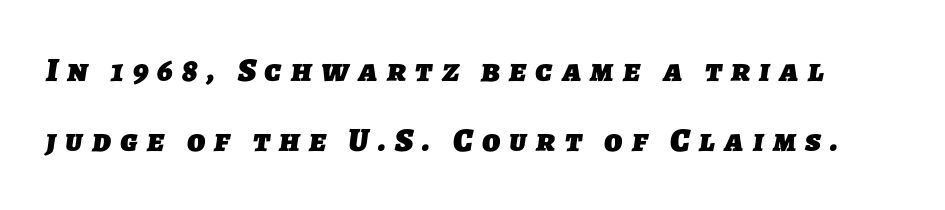
{"serif": "no", "bold": "yes", "weight": "heavy", "width": "normal", "stroke_contrast": "low", "x_height": "medium", "monospaced": "no", "underline": "no", "line_spacing": "loose", "line_spacing_ratio": 2.06, "letter_spacing": "wide", "letter_spacing_em": 0.27, "glyph_px": 34}
